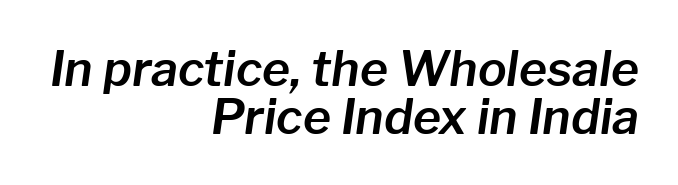
{"italic": "yes", "lean": "right", "slant_degrees": 8, "width": "normal", "stroke_contrast": "low", "x_height": "medium", "monospaced": "no", "underline": "no", "align": "right", "line_spacing": "tight", "line_spacing_ratio": 1.0, "letter_spacing": "normal", "letter_spacing_em": 0.0, "glyph_px": 48}
